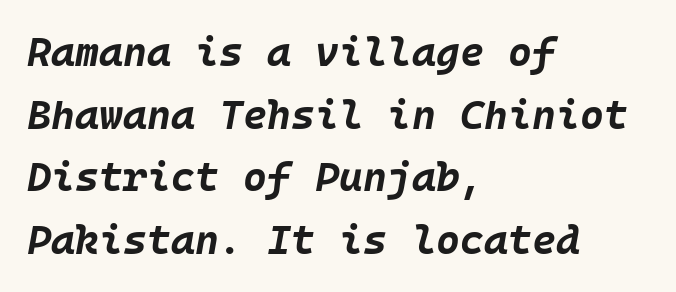
{"italic": "yes", "lean": "right", "slant_degrees": 10, "bold": "yes", "weight": "bold", "width": "normal", "stroke_contrast": "low", "x_height": "large", "underline": "no", "align": "left", "line_spacing": "normal", "line_spacing_ratio": 1.53, "letter_spacing": "normal", "letter_spacing_em": 0.0, "glyph_px": 41}
